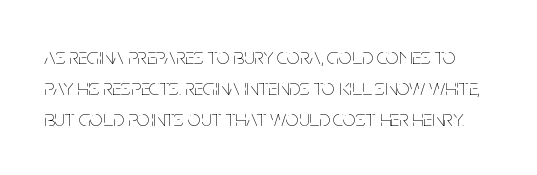
{"italic": "no", "bold": "no", "underline": "no", "line_spacing": "normal", "line_spacing_ratio": 1.35, "letter_spacing": "normal", "letter_spacing_em": 0.0, "glyph_px": 23}
